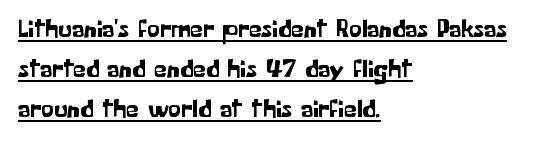
The image shows 26 px text type, upright; set left-aligned, normal line spacing (1.54x), normal letter spacing, underlined.
